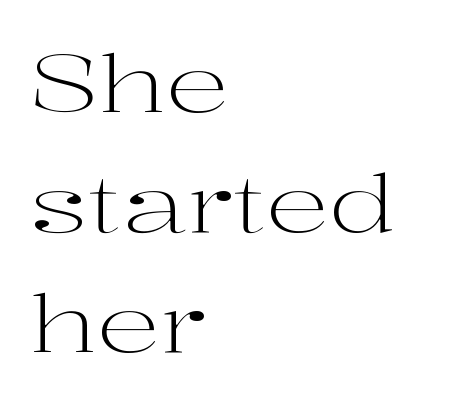
{"serif": "yes", "italic": "no", "bold": "no", "weight": "light", "width": "wide", "stroke_contrast": "high", "x_height": "medium", "monospaced": "no", "underline": "no", "align": "left", "line_spacing": "normal", "line_spacing_ratio": 1.52, "letter_spacing": "normal", "letter_spacing_em": 0.0, "glyph_px": 79}
